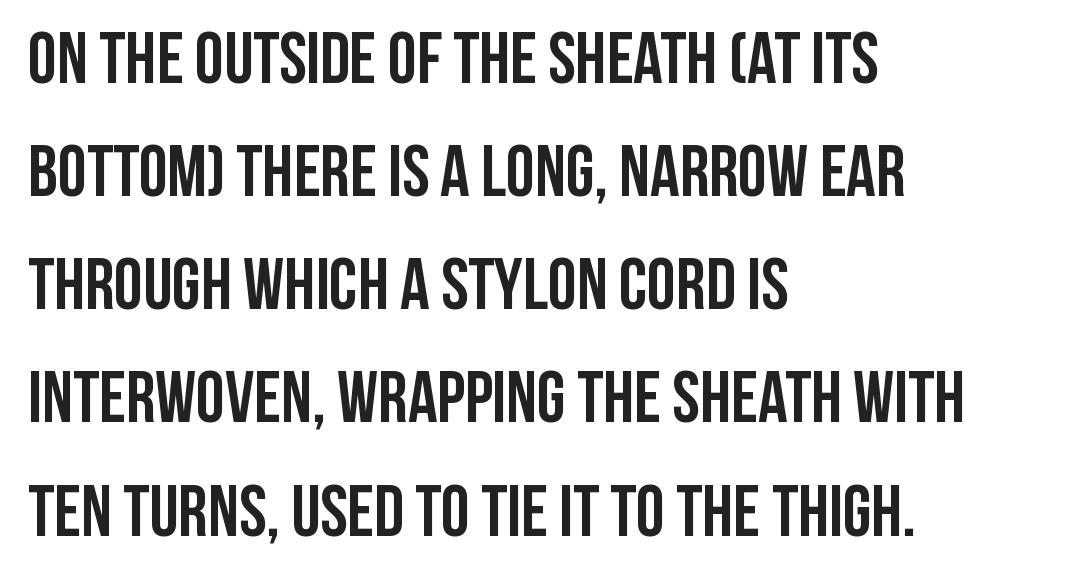
{"serif": "no", "italic": "no", "bold": "yes", "weight": "semibold", "width": "condensed", "stroke_contrast": "low", "x_height": "large", "monospaced": "no", "underline": "no", "align": "left", "line_spacing": "normal", "line_spacing_ratio": 1.55, "letter_spacing": "normal", "letter_spacing_em": 0.0, "glyph_px": 73}
